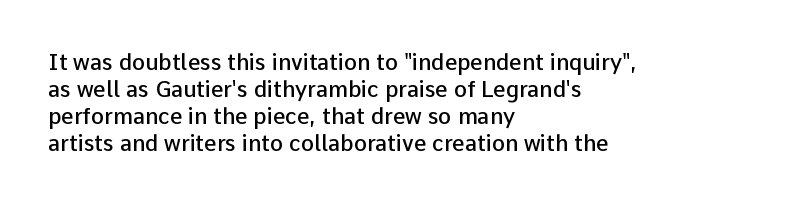
Q: Is the text bold? A: Semi-bold.
Q: Is the text italic (slanted)? A: No, it is upright.
Q: Is the text underlined? A: No.
Q: How is the paragraph aligned? A: Left-aligned.
Q: Is the spacing between letters normal or unusually wide? A: Normal.
